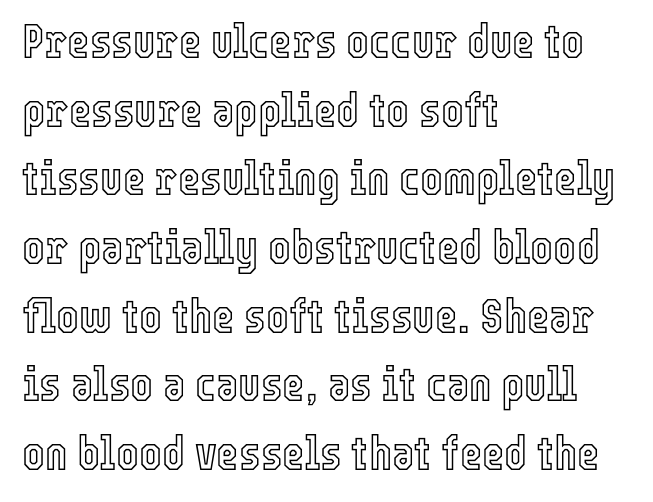
The image shows 48 px condensed type, upright; set left-aligned, normal line spacing (1.43x), normal letter spacing, not underlined; a medium x-height.
